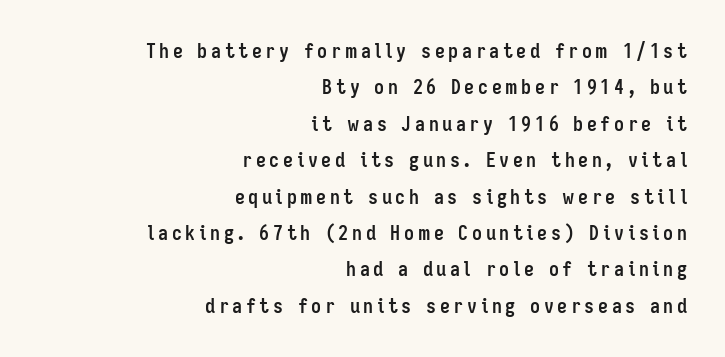
Honestly, there is no underline to notice here at all. These lines carry a lot of weight — the face is fully bold. Unlike italic type, these characters show no tilt at all. Is the block centered? No — it sits flush against the right margin.
